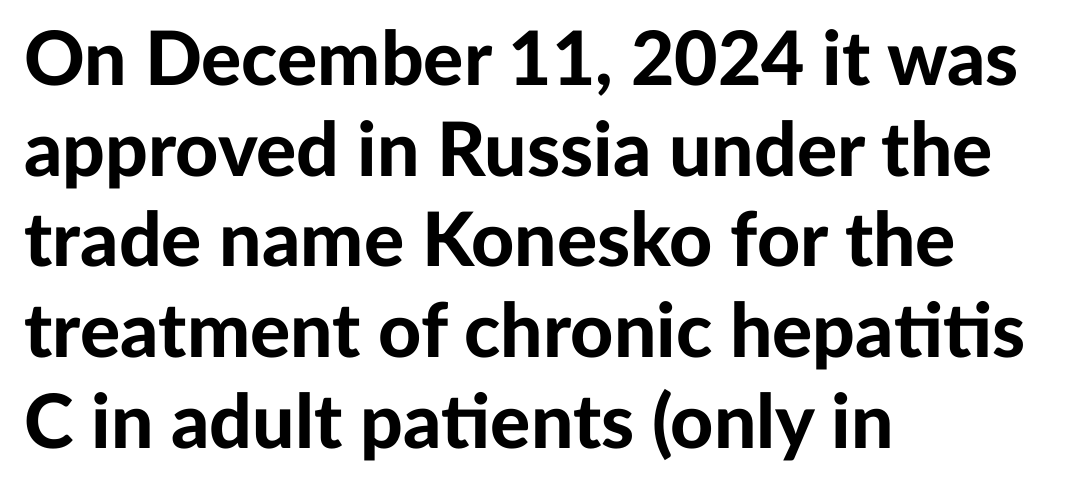
{"serif": "no", "italic": "no", "bold": "yes", "weight": "bold", "width": "normal", "stroke_contrast": "low", "x_height": "medium", "monospaced": "no", "underline": "no", "align": "left", "line_spacing_ratio": 1.21, "letter_spacing": "normal", "letter_spacing_em": 0.0, "glyph_px": 75}
